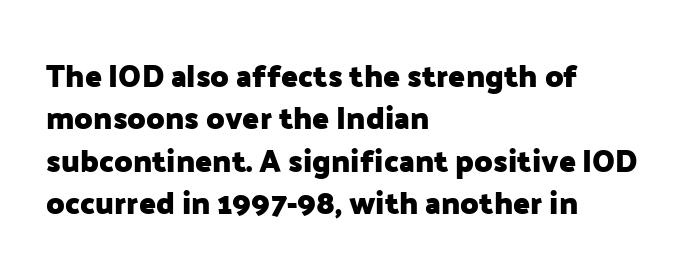
{"serif": "no", "italic": "no", "bold": "yes", "weight": "heavy", "width": "normal", "stroke_contrast": "low", "x_height": "medium", "monospaced": "no", "underline": "no", "align": "left", "line_spacing": "normal", "line_spacing_ratio": 1.37, "letter_spacing": "normal", "letter_spacing_em": 0.0, "glyph_px": 31}
